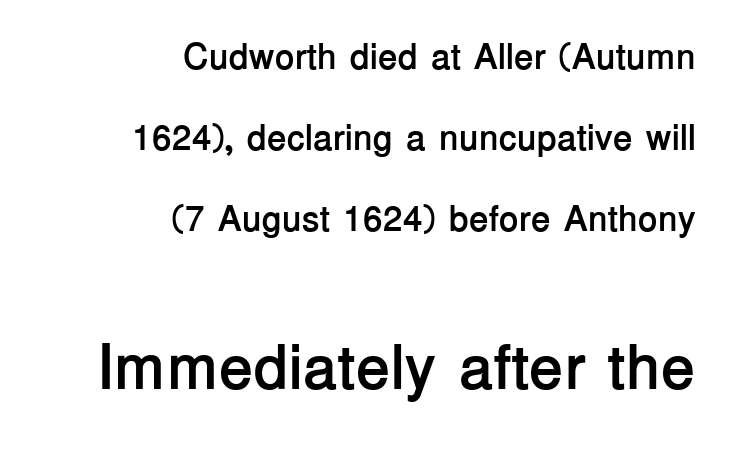
Q: Is the text bold? A: Yes.
Q: Is the text italic (slanted)? A: No, it is upright.
Q: Is the typeface a serif or a sans-serif typeface? A: Sans-serif.
Q: Is the text underlined? A: No.
Q: How is the paragraph aligned? A: Right-aligned.
Q: Is the spacing between letters normal or unusually wide? A: Normal.
Q: Is the spacing between lines tight, normal or loose? A: Loose.
Q: Which block of text is set in a larger size, the first (top) or the second (bottom)? A: The second (bottom) one.
Q: Width (condensed, normal, or wide)? A: Normal.
Q: Stroke contrast? A: Low.
Q: x-height? A: Medium.
Q: Monospaced? A: No.
